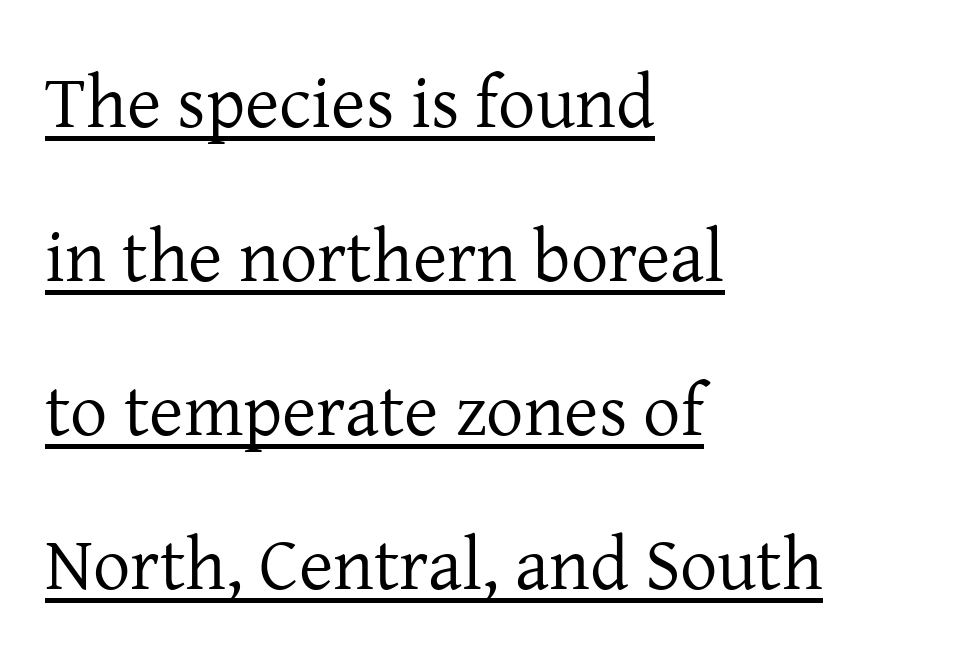
Q: Is the text bold? A: No.
Q: Is the text italic (slanted)? A: No, it is upright.
Q: Is the typeface a serif or a sans-serif typeface? A: Serif.
Q: Is the text underlined? A: Yes.
Q: How is the paragraph aligned? A: Left-aligned.
Q: Is the spacing between letters normal or unusually wide? A: Normal.
Q: Is the spacing between lines tight, normal or loose? A: Loose.
Q: Width (condensed, normal, or wide)? A: Normal.
Q: Stroke contrast? A: Low.
Q: x-height? A: Medium.
Q: Monospaced? A: No.
